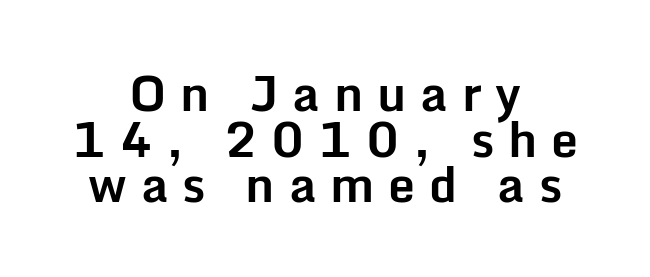
Q: Is the text bold? A: Yes.
Q: Is the text italic (slanted)? A: No, it is upright.
Q: Is the typeface a serif or a sans-serif typeface? A: Sans-serif.
Q: Is the text underlined? A: No.
Q: How is the paragraph aligned? A: Centered.
Q: Is the spacing between letters normal or unusually wide? A: Unusually wide.
Q: Is the spacing between lines tight, normal or loose? A: Tight.
Q: Width (condensed, normal, or wide)? A: Normal.
Q: Stroke contrast? A: Low.
Q: x-height? A: Medium.
Q: Monospaced? A: No.
